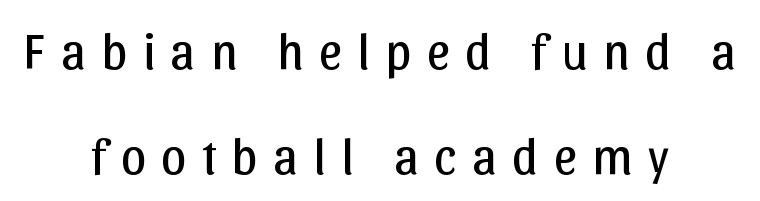
Layout note: lines centered. Quick note: not italic, upright. Caption: expanded tracking, letters set apart. Does the type have serifs? No, each stem ends abruptly. The font sits on the lighter half of the weight spectrum, regular included.
